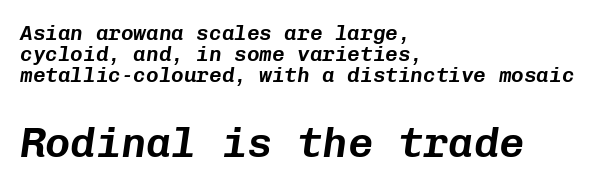
{"italic": "yes", "lean": "right", "slant_degrees": 8, "width": "normal", "stroke_contrast": "low", "x_height": "medium", "monospaced": "yes", "underline": "no", "align": "left", "line_spacing": "tight", "line_spacing_ratio": 1.01, "letter_spacing": "normal", "letter_spacing_em": 0.0, "larger_block": "second", "size_ratio": 2.0, "glyph_px": 42}
